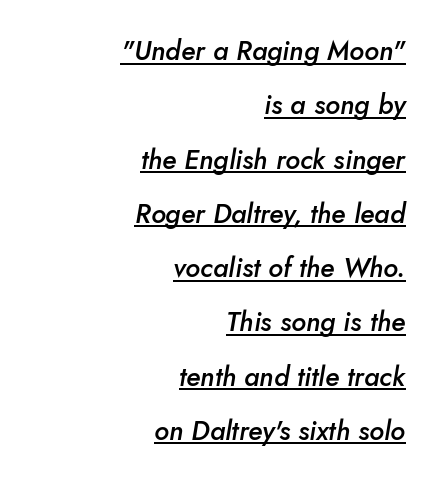
Is the type bold? Partly — it's a semibold, heavier than regular but not fully bold. The line texture is even and compact thanks to regular tracking. Underline: present. The typography opts for an oblique posture over an upright one.
